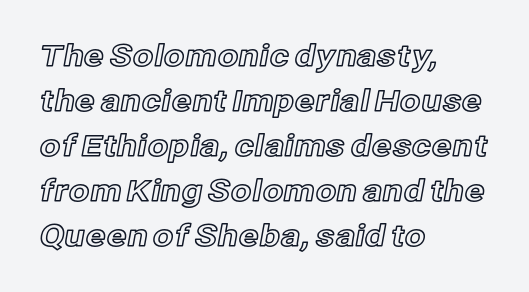
{"width": "normal", "x_height": "medium", "monospaced": "no", "underline": "no", "align": "left", "line_spacing": "normal", "line_spacing_ratio": 1.5, "letter_spacing": "normal", "letter_spacing_em": 0.0, "glyph_px": 30}
